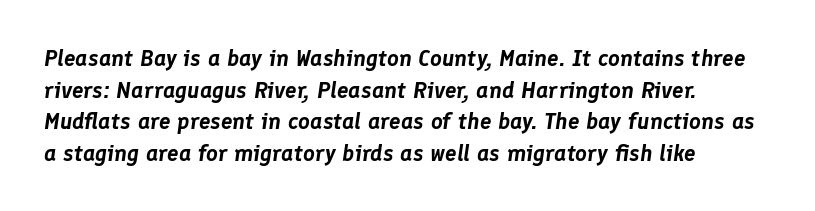
Q: Is the text italic (slanted)? A: Yes, it leans right by about 8 degrees.
Q: Is the text underlined? A: No.
Q: How is the paragraph aligned? A: Left-aligned.
Q: Is the spacing between letters normal or unusually wide? A: Normal.
Q: Is the spacing between lines tight, normal or loose? A: Normal.
